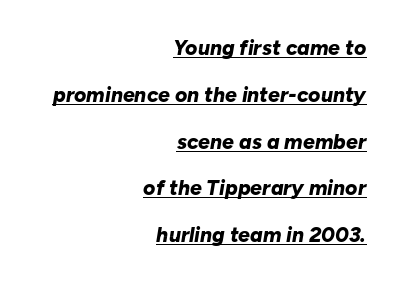
The image shows 21 px bold type, italic (leaning right); set right-aligned, loose line spacing (2.23x), normal letter spacing, underlined.
